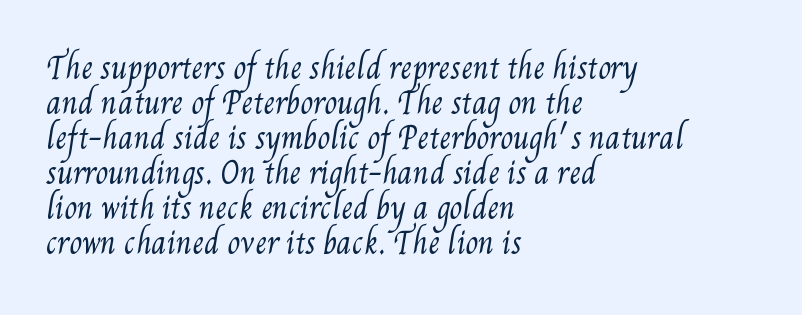
The image shows 29 px regular-weight, condensed type; set left-aligned, line spacing 1.21x, normal letter spacing, not underlined; medium stroke contrast and a small x-height.
